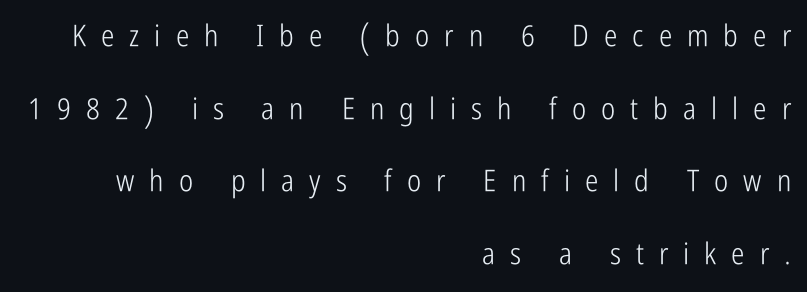
{"serif": "no", "italic": "no", "bold": "no", "weight": "light", "width": "condensed", "stroke_contrast": "low", "x_height": "medium", "monospaced": "no", "underline": "no", "align": "right", "line_spacing": "loose", "line_spacing_ratio": 2.42, "letter_spacing": "wide", "letter_spacing_em": 0.5, "glyph_px": 30}
